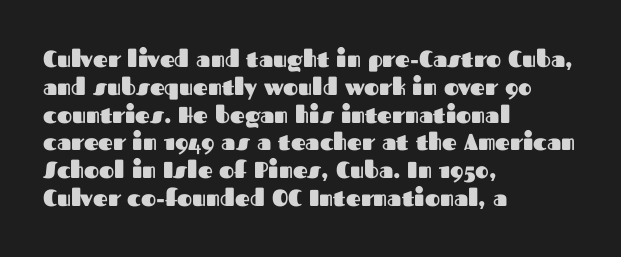
{"italic": "no", "bold": "yes", "underline": "no", "align": "left", "line_spacing_ratio": 1.21, "letter_spacing": "normal", "letter_spacing_em": 0.0, "glyph_px": 23}
